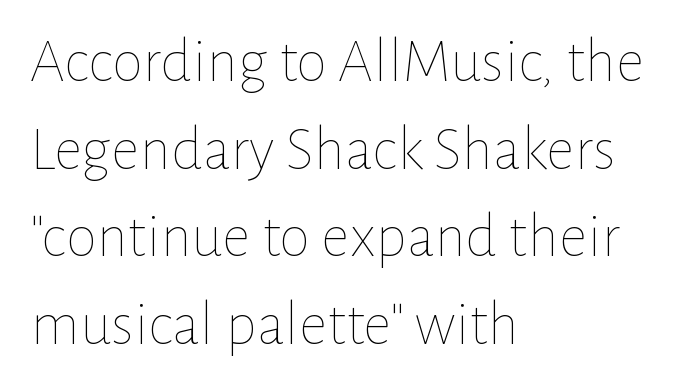
The image shows 63 px thin type, upright; set left-aligned, normal line spacing (1.39x), normal letter spacing, not underlined; low stroke contrast and a medium x-height.
